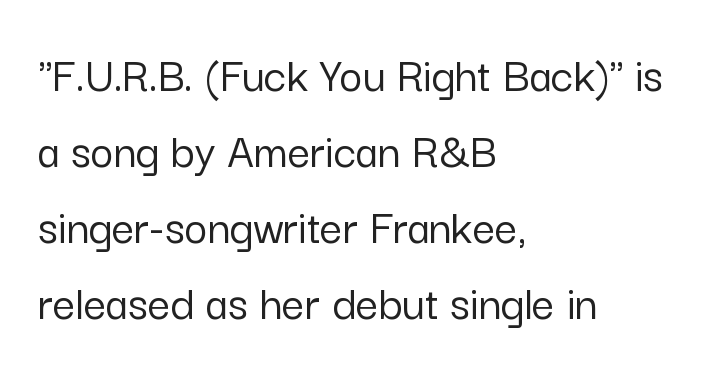
The image shows 50 px sans-serif type, upright; set left-aligned, normal line spacing (1.52x), normal letter spacing, not underlined; low stroke contrast and a medium x-height.
